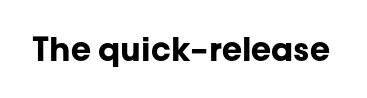
The image shows 33 px bold sans-serif type, upright; set normal letter spacing, not underlined; low stroke contrast and a medium x-height.
